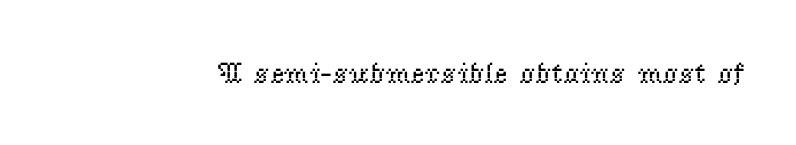
Q: Is the text bold? A: No.
Q: Is the text italic (slanted)? A: No, it is upright.
Q: Is the typeface a serif or a sans-serif typeface? A: Serif.
Q: Is the text underlined? A: No.
Q: Is the spacing between letters normal or unusually wide? A: Normal.
Q: Width (condensed, normal, or wide)? A: Normal.
Q: Stroke contrast? A: Low.
Q: x-height? A: Small.
Q: Monospaced? A: No.
